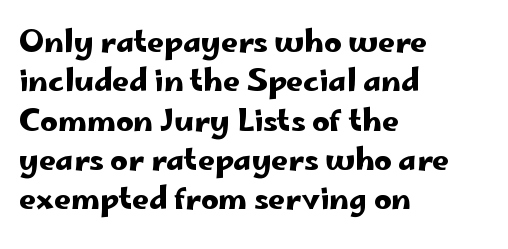
Q: Is the text italic (slanted)? A: No, it is upright.
Q: Is the typeface a serif or a sans-serif typeface? A: Sans-serif.
Q: Is the text underlined? A: No.
Q: How is the paragraph aligned? A: Left-aligned.
Q: Is the spacing between letters normal or unusually wide? A: Normal.
Q: Is the spacing between lines tight, normal or loose? A: Normal.
Q: Width (condensed, normal, or wide)? A: Wide.
Q: Stroke contrast? A: Low.
Q: x-height? A: Small.
Q: Monospaced? A: No.
